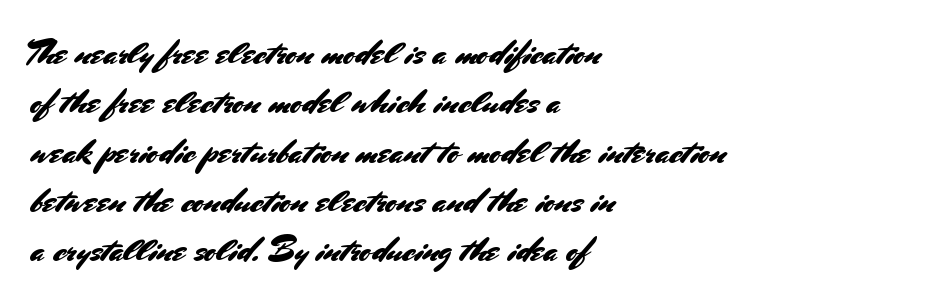
Check the space under the baseline: it is left empty. These lines are composed in type without serifs. The letters advance in unequal steps, a hallmark of proportional type.
